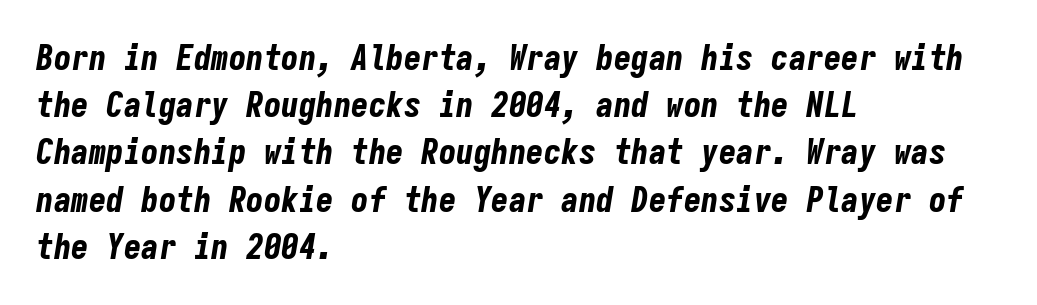
Where is the straight margin? On the left. Successive baselines arrive at the customary interval. Students, note that the glyphs here touch the page at normal intervals. The strip under each line holds only bare page.
